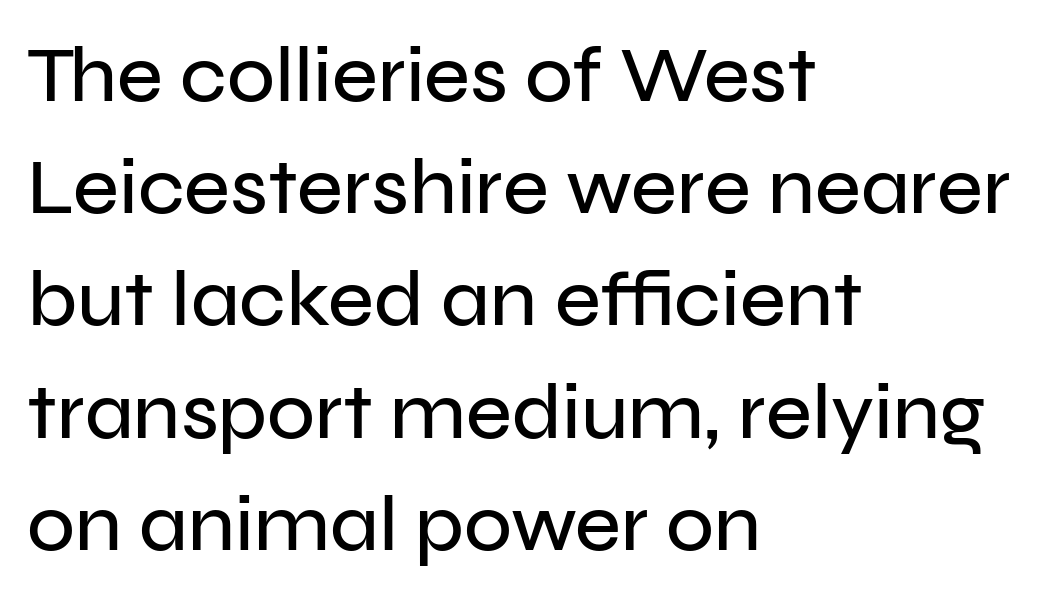
What stands out about the letter spacing? Nothing — it is the standard amount. Vertically, the passage feels balanced, rows spaced as you'd expect. The face used here is a sans, in the tradition of grotesques and geometrics. No word sits above an underline. The font's upright variant was chosen for this text.
